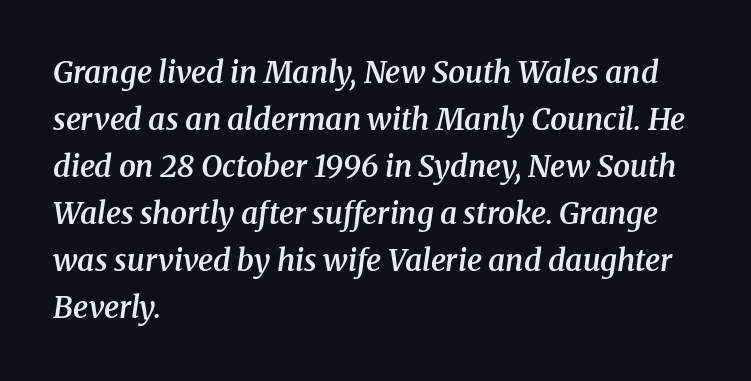
Q: Is the text bold? A: Semi-bold.
Q: Is the text italic (slanted)? A: Yes, it leans right by about 8 degrees.
Q: Is the typeface a serif or a sans-serif typeface? A: Serif.
Q: Is the text underlined? A: No.
Q: How is the paragraph aligned? A: Left-aligned.
Q: Is the spacing between letters normal or unusually wide? A: Normal.
Q: Is the spacing between lines tight, normal or loose? A: Normal.
Q: Width (condensed, normal, or wide)? A: Normal.
Q: Stroke contrast? A: Medium.
Q: x-height? A: Medium.
Q: Monospaced? A: No.
